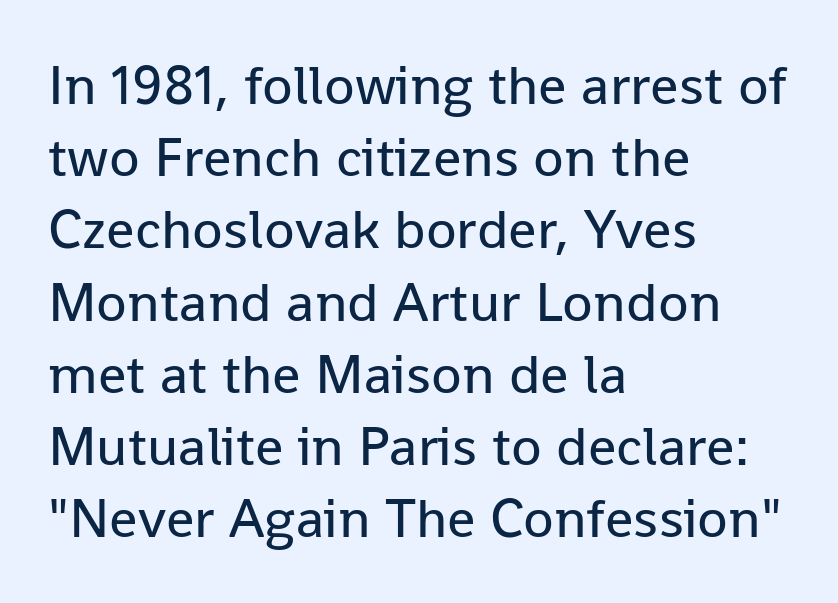
Q: Is the text bold? A: No.
Q: Is the text italic (slanted)? A: No, it is upright.
Q: Is the typeface a serif or a sans-serif typeface? A: Sans-serif.
Q: Is the text underlined? A: No.
Q: How is the paragraph aligned? A: Left-aligned.
Q: Is the spacing between letters normal or unusually wide? A: Normal.
Q: Is the spacing between lines tight, normal or loose? A: Normal.
Q: Width (condensed, normal, or wide)? A: Normal.
Q: Stroke contrast? A: Low.
Q: x-height? A: Medium.
Q: Monospaced? A: No.
